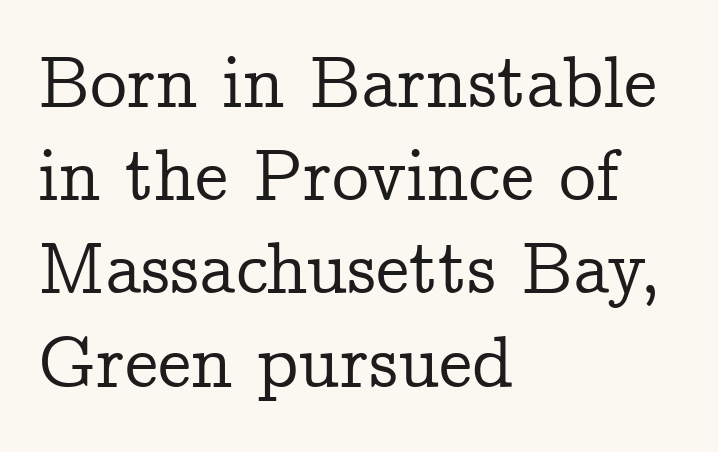
The gaps between neighbouring characters are ordinary and unremarkable. Are there feet on the stems? There are — it's a serif. The letters stand upright; this is a roman face. Rule under the text: the space is simply empty. A classic flush-left, rag-right setting is used for this passage. Regarding leading, the lines here are spaced in the standard way.
